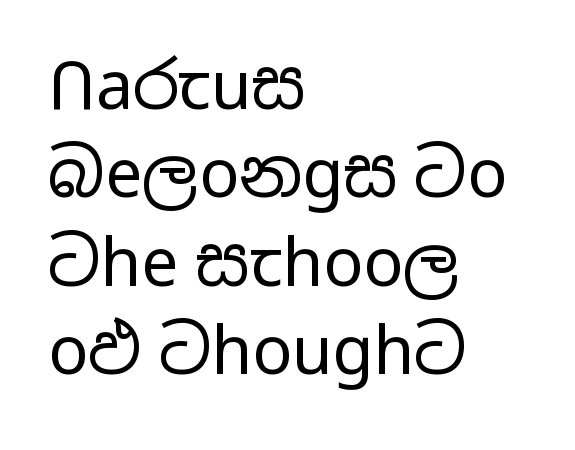
{"serif": "no", "italic": "no", "bold": "no", "weight": "regular", "width": "wide", "stroke_contrast": "low", "x_height": "medium", "monospaced": "no", "underline": "no", "align": "left", "line_spacing": "normal", "line_spacing_ratio": 1.34, "letter_spacing": "normal", "letter_spacing_em": 0.0, "glyph_px": 66}
